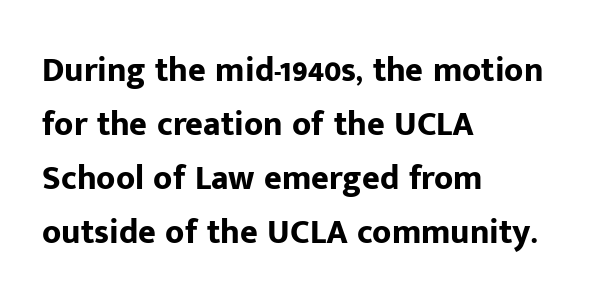
{"serif": "no", "italic": "no", "bold": "yes", "weight": "bold", "width": "normal", "stroke_contrast": "low", "x_height": "medium", "monospaced": "no", "underline": "no", "align": "left", "line_spacing": "normal", "line_spacing_ratio": 1.59, "letter_spacing": "normal", "letter_spacing_em": 0.0, "glyph_px": 34}
